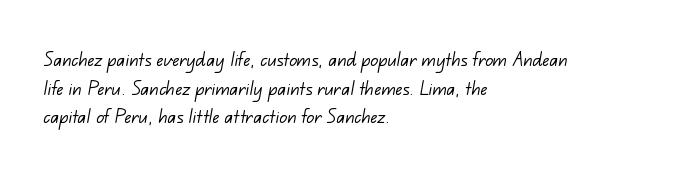
Is the stroke heavy? The answer is a plain regular-or-lighter. The lines in this sample share a left origin and differ only in where they stop. Is there much room between lines? A standard amount, neither cramped nor airy. Compared with typical body copy, the letter spacing here is the same.
